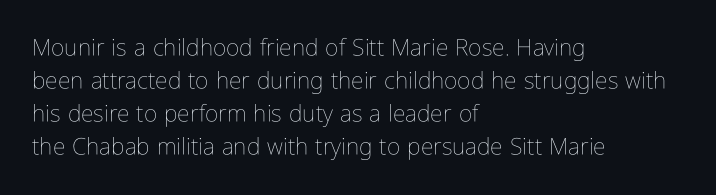
{"italic": "no", "bold": "no", "underline": "no", "align": "left", "line_spacing": "normal", "line_spacing_ratio": 1.43, "letter_spacing": "normal", "letter_spacing_em": 0.0, "glyph_px": 23}
